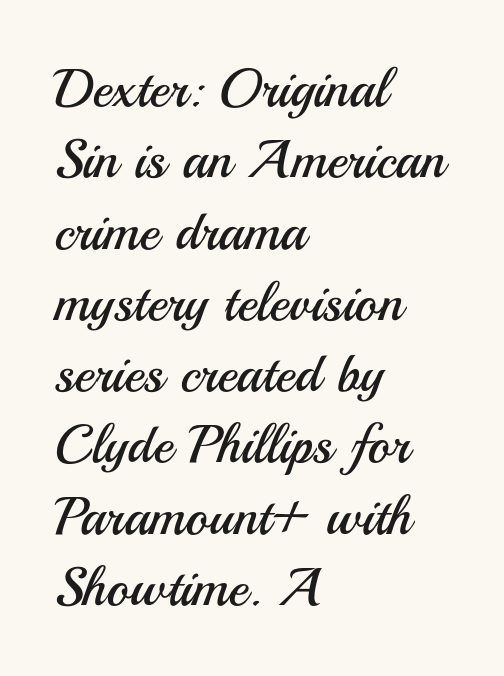
Q: Is the text bold? A: No.
Q: Is the text italic (slanted)? A: Yes.
Q: Is the typeface a serif or a sans-serif typeface? A: Sans-serif.
Q: Is the text underlined? A: No.
Q: How is the paragraph aligned? A: Left-aligned.
Q: Is the spacing between letters normal or unusually wide? A: Normal.
Q: Is the spacing between lines tight, normal or loose? A: Normal.
Q: Width (condensed, normal, or wide)? A: Normal.
Q: Stroke contrast? A: Medium.
Q: x-height? A: Small.
Q: Monospaced? A: No.
